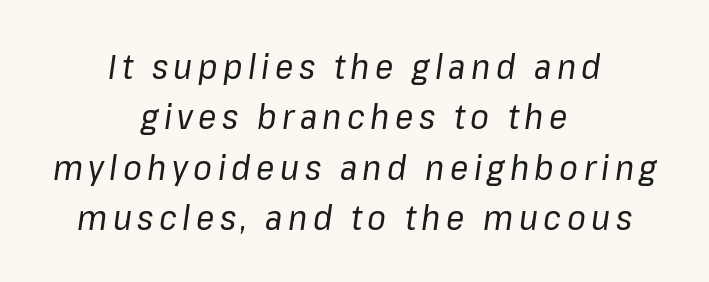
{"italic": "yes", "lean": "right", "slant_degrees": 8, "bold": "no", "weight": "regular", "width": "normal", "stroke_contrast": "low", "x_height": "medium", "monospaced": "no", "underline": "no", "align": "center", "line_spacing": "normal", "line_spacing_ratio": 1.48, "glyph_px": 34}
